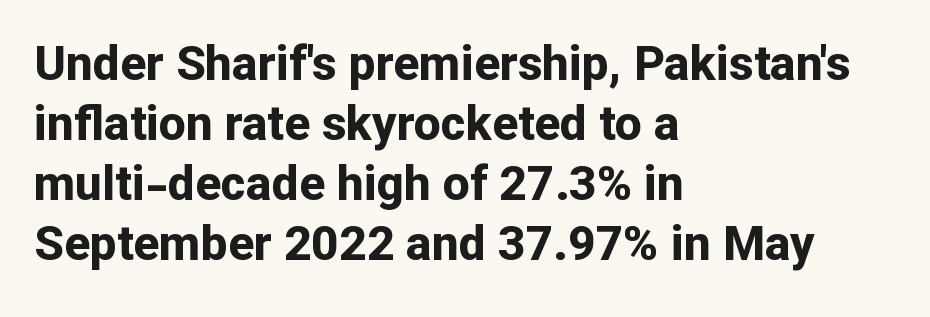
The rendering anchors every line to the left-hand side. This sample uses a sans-serif face. The strip under each line holds only bare page. Do the characters align in a grid? No, the font is proportional.
